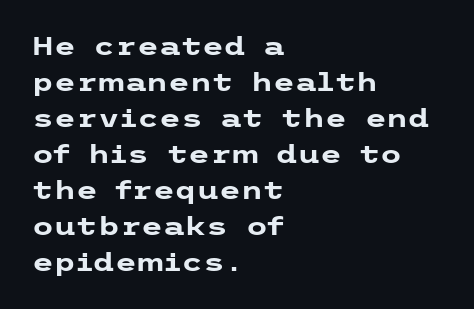
Q: Is the text bold? A: Yes.
Q: Is the text italic (slanted)? A: No, it is upright.
Q: Is the text underlined? A: No.
Q: How is the paragraph aligned? A: Left-aligned.
Q: Is the spacing between letters normal or unusually wide? A: Normal.
Q: Is the spacing between lines tight, normal or loose? A: Normal.
